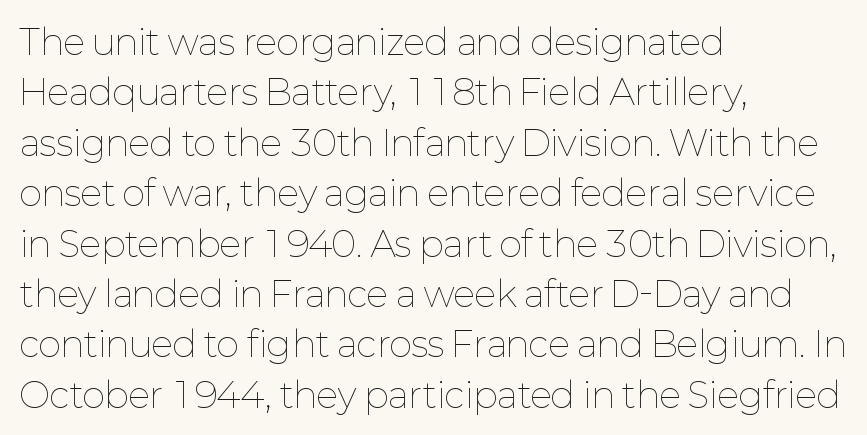
One-word summary of the alignment: left. What stands out about the letter spacing? Nothing — it is the standard amount. Stems and bowls with no extra thickness — not bold. Is there much room between lines? A standard amount, neither cramped nor airy. Every stem runs plumb, perpendicular to the baseline.
